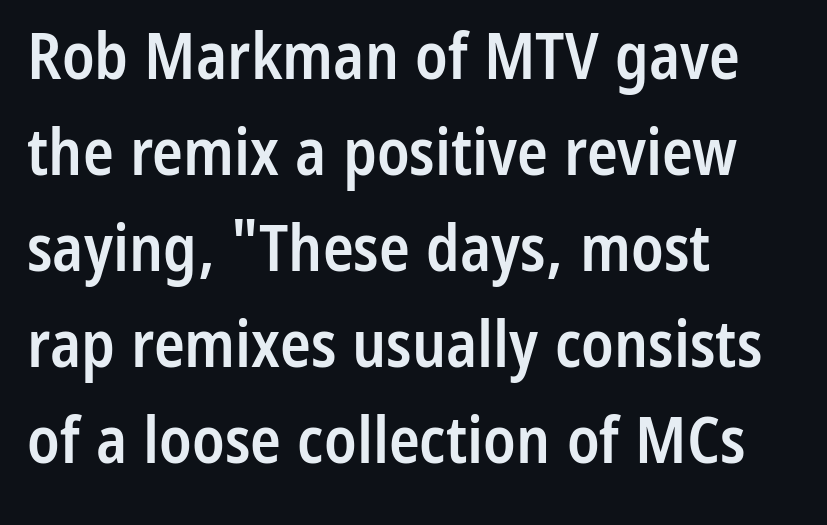
Q: Is the text bold? A: Semi-bold.
Q: Is the text italic (slanted)? A: No, it is upright.
Q: Is the typeface a serif or a sans-serif typeface? A: Sans-serif.
Q: Is the text underlined? A: No.
Q: How is the paragraph aligned? A: Left-aligned.
Q: Is the spacing between letters normal or unusually wide? A: Normal.
Q: Is the spacing between lines tight, normal or loose? A: Normal.
Q: Width (condensed, normal, or wide)? A: Condensed.
Q: Stroke contrast? A: Low.
Q: x-height? A: Medium.
Q: Monospaced? A: No.
